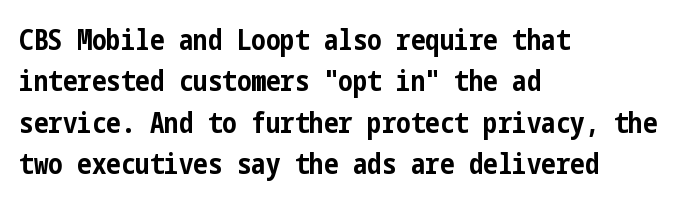
The image shows 29 px bold, condensed sans-serif type, upright; set left-aligned, normal line spacing (1.43x), normal letter spacing, not underlined; low stroke contrast and a medium x-height.
